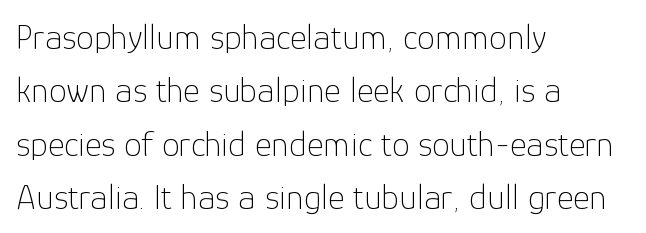
The font family rendered here belongs to the sans-serif group. Rule under the text: the space is simply empty. The gaps between neighbouring characters are ordinary and unremarkable. Vertically, the passage feels balanced, rows spaced as you'd expect. Proportional: the letters do not fall into vertical columns. Upright lettering throughout.
